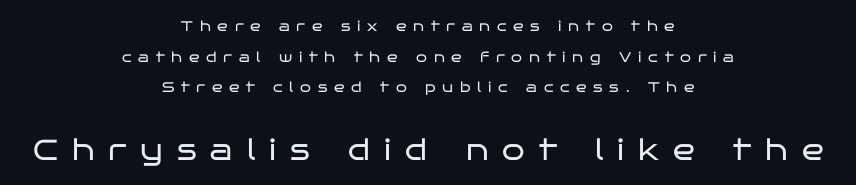
{"serif": "no", "italic": "no", "bold": "no", "weight": "regular", "width": "wide", "stroke_contrast": "low", "x_height": "large", "monospaced": "no", "underline": "no", "align": "center", "line_spacing": "loose", "line_spacing_ratio": 2.18, "letter_spacing": "wide", "letter_spacing_em": 0.48, "larger_block": "second", "size_ratio": 2.07, "glyph_px": 29}
